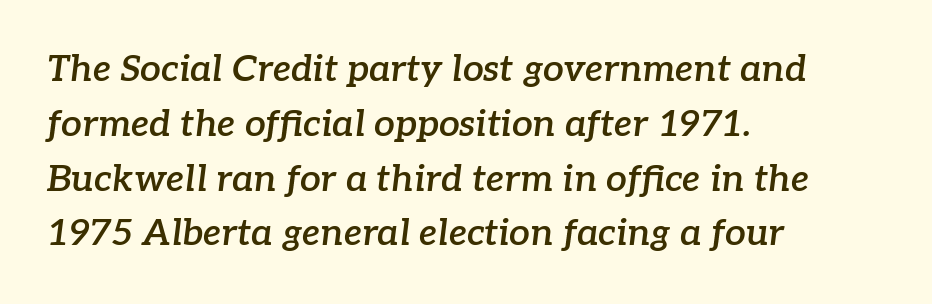
Reading down the column, the eye jumps a familiar distance to each next line. The paragraph shown leans on its left margin. Slant detected: the letters are inclined. A somewhat darkened texture: the type is semibold rather than bold. Do the characters align in a grid? No, the font is proportional.
